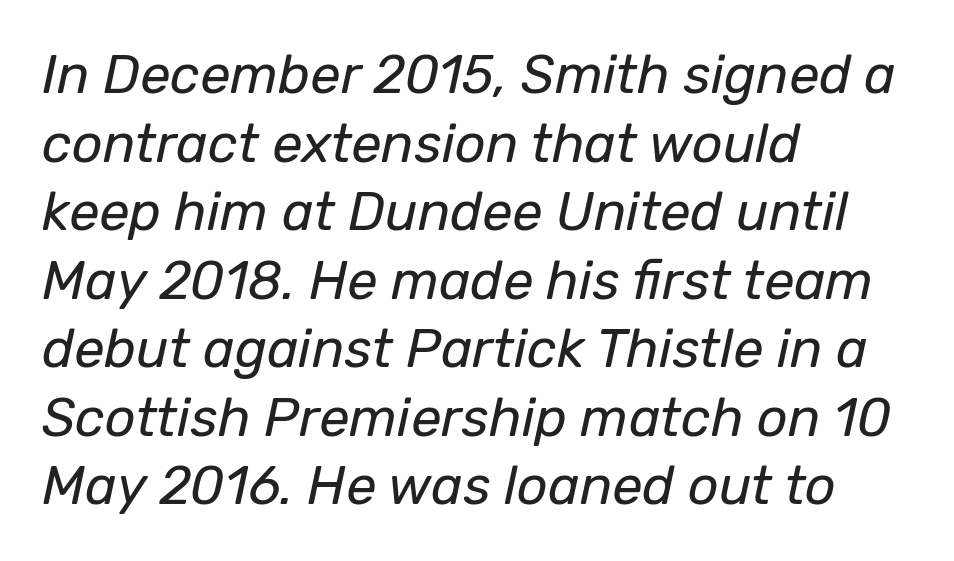
{"italic": "yes", "lean": "right", "slant_degrees": 12, "bold": "no", "weight": "regular", "width": "normal", "stroke_contrast": "low", "x_height": "medium", "monospaced": "no", "underline": "no", "align": "left", "line_spacing": "normal", "line_spacing_ratio": 1.27, "letter_spacing": "normal", "letter_spacing_em": 0.0, "glyph_px": 54}
